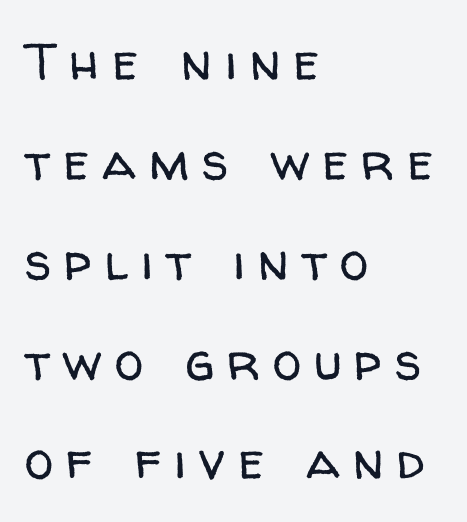
The image shows 52 px regular-weight sans-serif type, upright; set left-aligned, loose line spacing (1.92x), unusually wide letter spacing (+0.25 em), not underlined; low stroke contrast and a medium x-height.
